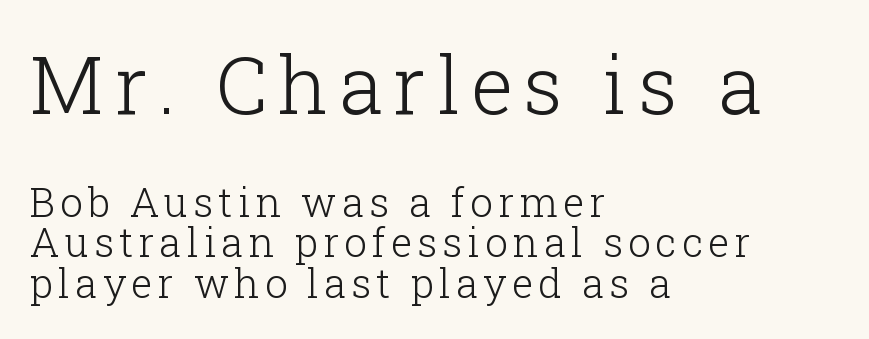
Q: Is the text bold? A: No.
Q: Is the text italic (slanted)? A: No, it is upright.
Q: Is the typeface a serif or a sans-serif typeface? A: Serif.
Q: Is the text underlined? A: No.
Q: How is the paragraph aligned? A: Left-aligned.
Q: Is the spacing between lines tight, normal or loose? A: Tight.
Q: Which block of text is set in a larger size, the first (top) or the second (bottom)? A: The first (top) one.
Q: Width (condensed, normal, or wide)? A: Normal.
Q: Stroke contrast? A: Low.
Q: x-height? A: Medium.
Q: Monospaced? A: No.
